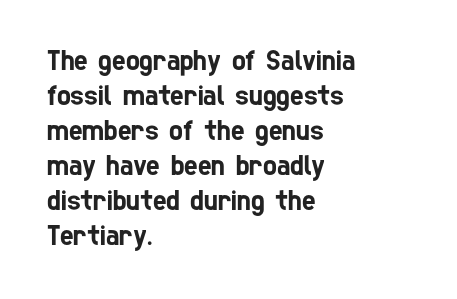
All the whitespace from short lines collects on the right. Lines of text with bare space underneath. This sample has the flowing, uneven cadence of proportional lettering. Classification — sans serif. The passage shown has conventional tracking throughout.
